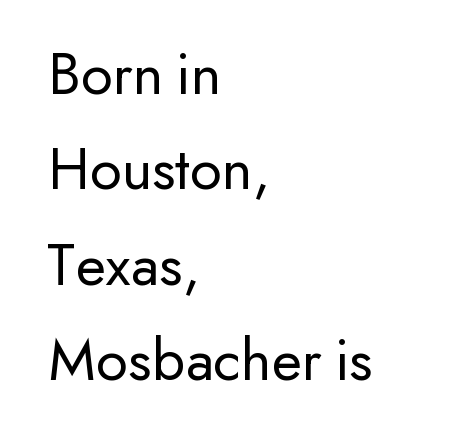
The letters sit at their default tracking, neither squeezed nor spread. Ascenders rise straight up at ninety degrees. A sans-serif font was chosen for this passage. If you drew a ruler down the left edge, every line would touch it.
